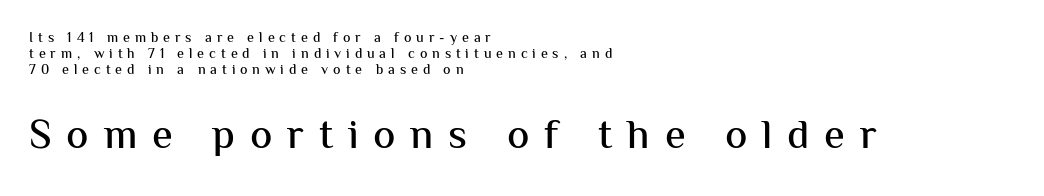
{"serif": "no", "italic": "no", "width": "normal", "stroke_contrast": "medium", "x_height": "medium", "monospaced": "no", "underline": "no", "align": "left", "line_spacing_ratio": 1.16, "letter_spacing": "wide", "letter_spacing_em": 0.35, "larger_block": "second", "size_ratio": 3.0, "glyph_px": 42}
